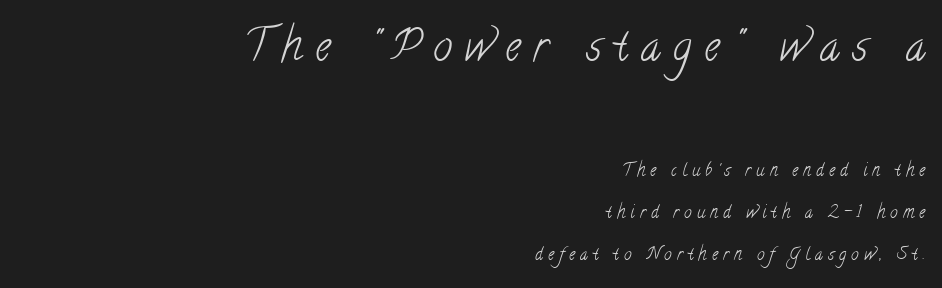
The glyphs in this specimen are seriffed. Check the space under the baseline: it is left empty. The text block is weighted toward the right margin, trailing off unevenly leftward. The letters advance in unequal steps, a hallmark of proportional type. This rendering widens character spacing well past its baseline value. Summary of weight: not heavy and not bold.
